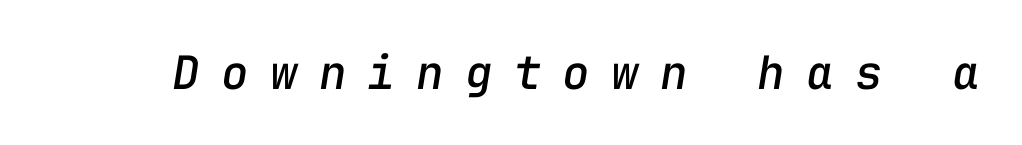
Q: Is the text italic (slanted)? A: Yes, it leans right by about 9 degrees.
Q: Is the text underlined? A: No.
Q: Is the spacing between letters normal or unusually wide? A: Unusually wide.
Q: Width (condensed, normal, or wide)? A: Normal.
Q: Stroke contrast? A: Low.
Q: x-height? A: Medium.
Q: Monospaced? A: Yes.
